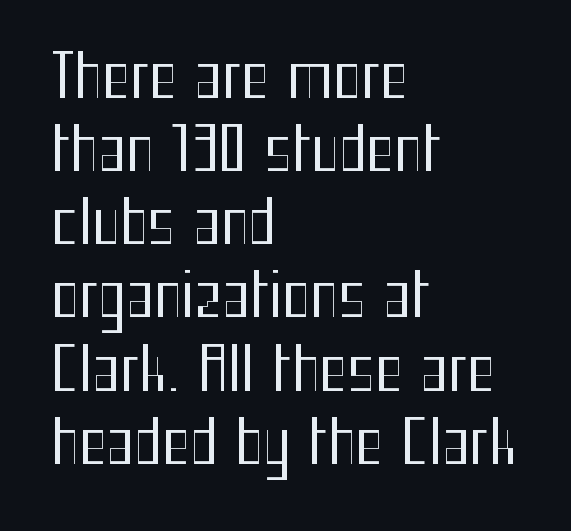
The image shows 59 px regular-weight, condensed sans-serif type, upright; set left-aligned, line spacing 1.24x, normal letter spacing, not underlined; medium stroke contrast and a medium x-height.
